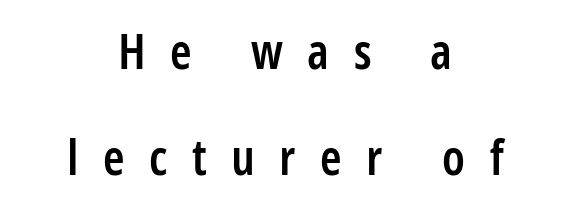
Q: Is the text bold? A: Semi-bold.
Q: Is the text italic (slanted)? A: No, it is upright.
Q: Is the typeface a serif or a sans-serif typeface? A: Sans-serif.
Q: Is the text underlined? A: No.
Q: How is the paragraph aligned? A: Centered.
Q: Is the spacing between letters normal or unusually wide? A: Unusually wide.
Q: Is the spacing between lines tight, normal or loose? A: Loose.
Q: Width (condensed, normal, or wide)? A: Condensed.
Q: Stroke contrast? A: Low.
Q: x-height? A: Medium.
Q: Monospaced? A: No.
